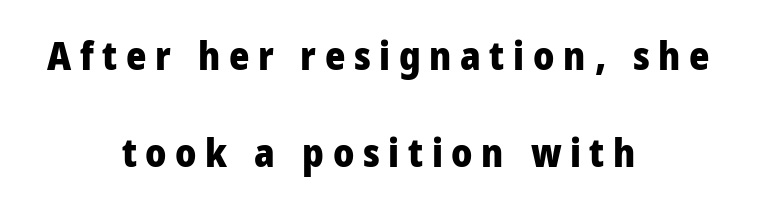
The image shows 39 px heavy, condensed sans-serif type, upright; set centered, loose line spacing (2.49x), unusually wide letter spacing (+0.22 em), not underlined; low stroke contrast and a large x-height.
